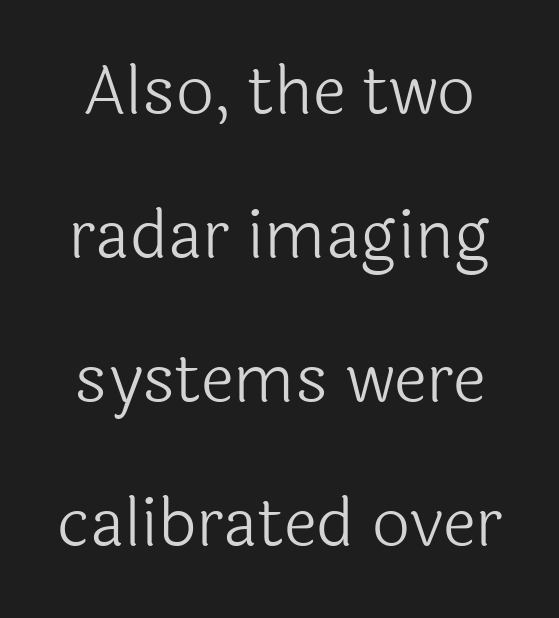
{"serif": "no", "italic": "no", "bold": "no", "weight": "light", "width": "normal", "x_height": "medium", "monospaced": "no", "underline": "no", "line_spacing": "loose", "line_spacing_ratio": 2.15, "letter_spacing": "normal", "letter_spacing_em": 0.0, "glyph_px": 67}
